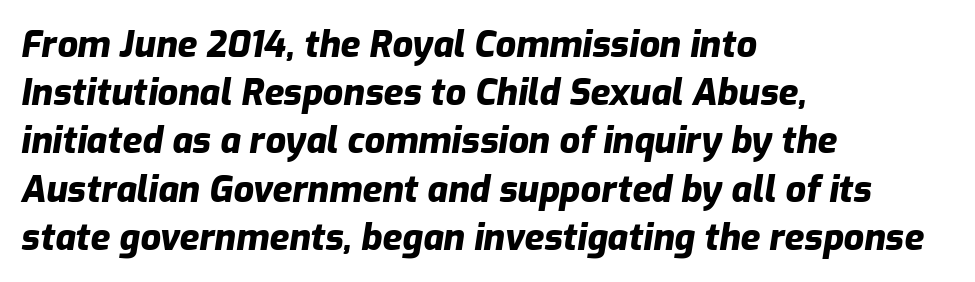
A typesetter would call this proportional, since set widths differ per character. The glyphs look as if they've been sheared to an angle. The zone under the glyphs is completely vacant. The sample has been set heavy, in full bold. Vertically, the passage feels balanced, rows spaced as you'd expect. You could call the tracking neutral — neither tight nor loose.
